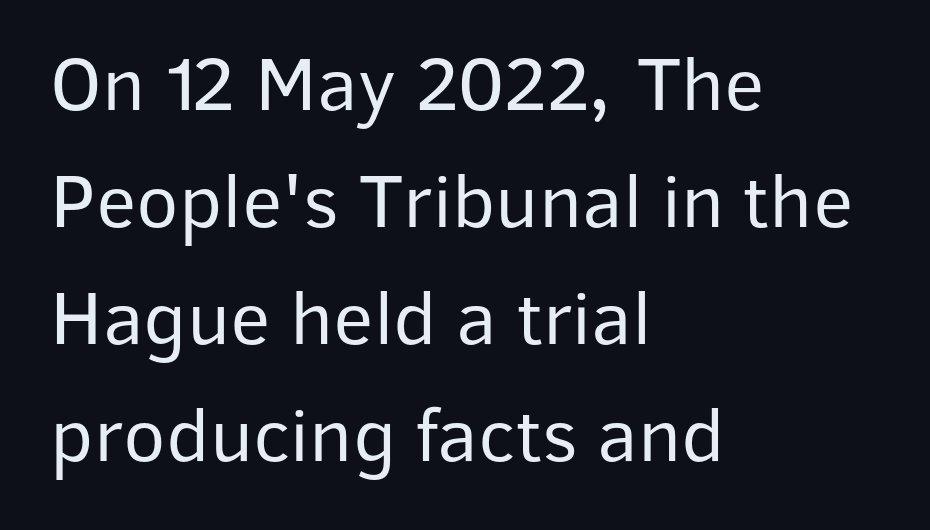
The zone under the glyphs is completely vacant. Quick note: not italic, upright. This is sans-serif lettering, the kind often seen on screens and signage. These lines sit exactly where default settings would place them. The line texture is even and compact thanks to regular tracking. The passage is arranged the way most books set body copy — flush left.
